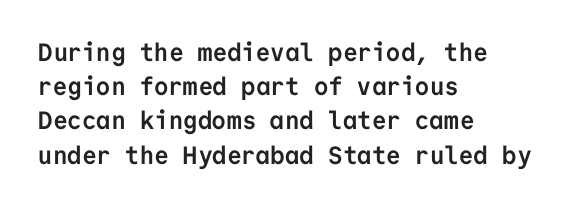
The image shows 25 px bold type, upright; set left-aligned, normal line spacing (1.37x), normal letter spacing, not underlined.
